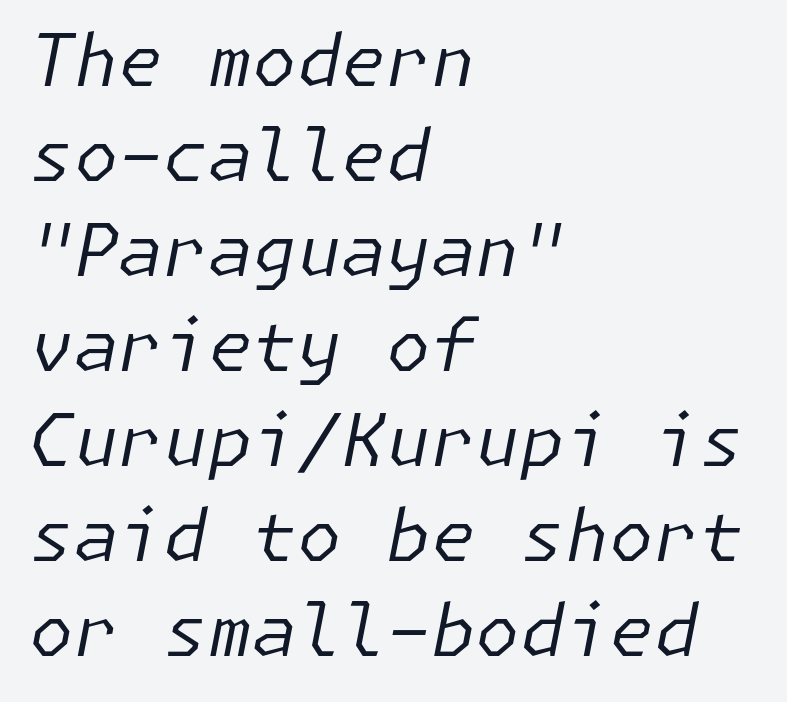
The image shows 72 px regular-weight type, italic (leaning right); set left-aligned, normal line spacing (1.32x), normal letter spacing, not underlined; low stroke contrast and a medium x-height.
